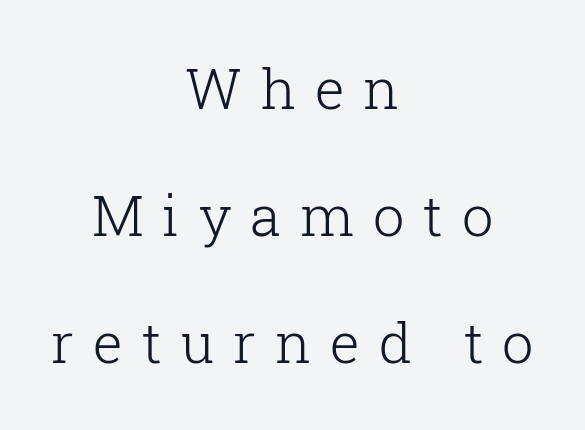
Q: Is the text bold? A: No.
Q: Is the text italic (slanted)? A: No, it is upright.
Q: Is the typeface a serif or a sans-serif typeface? A: Serif.
Q: Is the text underlined? A: No.
Q: How is the paragraph aligned? A: Centered.
Q: Is the spacing between letters normal or unusually wide? A: Unusually wide.
Q: Is the spacing between lines tight, normal or loose? A: Loose.
Q: Width (condensed, normal, or wide)? A: Normal.
Q: Stroke contrast? A: Low.
Q: x-height? A: Medium.
Q: Monospaced? A: No.
